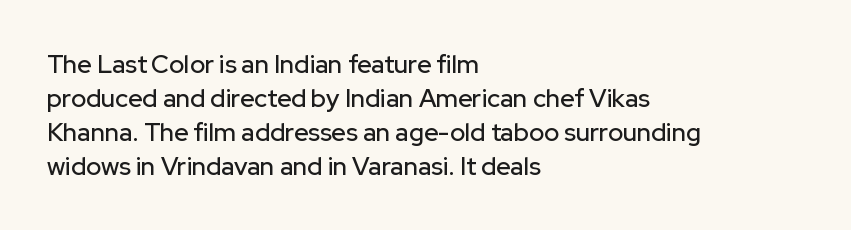
Q: Is the text italic (slanted)? A: No, it is upright.
Q: Is the text underlined? A: No.
Q: How is the paragraph aligned? A: Left-aligned.
Q: Is the spacing between letters normal or unusually wide? A: Normal.
Q: Is the spacing between lines tight, normal or loose? A: Normal.
